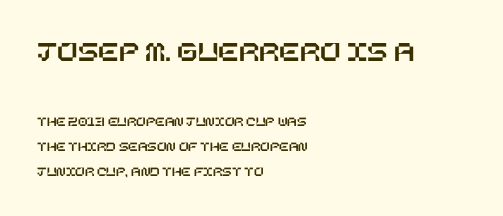
The image shows 30 px text type, upright; set left-aligned, line spacing 1.77x, normal letter spacing, not underlined; the first (top) block is 2.14x larger; low stroke contrast and a large x-height.
